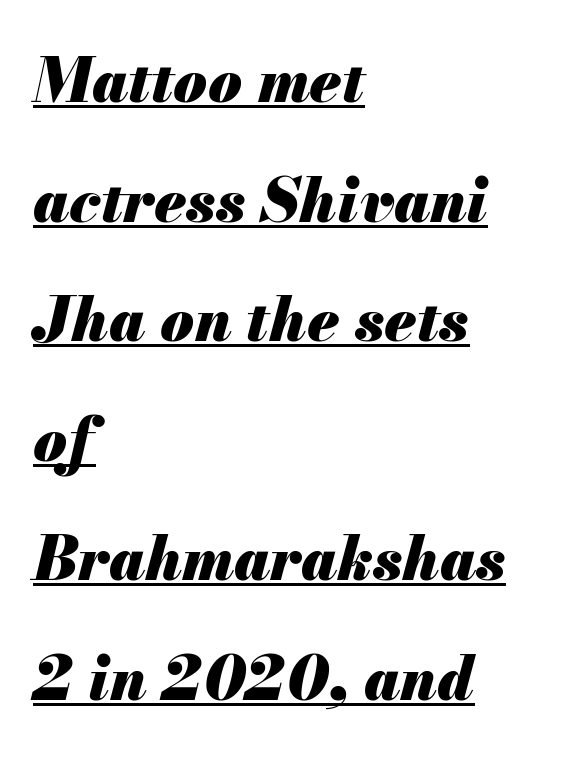
The image shows 61 px heavy type, italic (leaning right); set left-aligned, loose line spacing (1.96x), normal letter spacing, underlined; medium stroke contrast and a small x-height.
